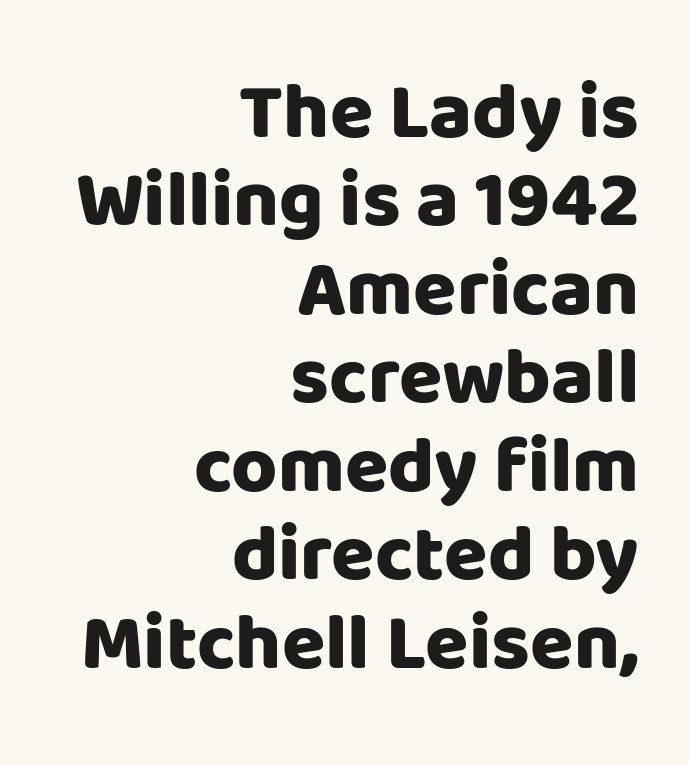
{"serif": "no", "italic": "no", "bold": "yes", "weight": "heavy", "width": "normal", "stroke_contrast": "low", "x_height": "large", "monospaced": "no", "underline": "no", "align": "right", "line_spacing": "tight", "line_spacing_ratio": 1.12, "letter_spacing": "normal", "letter_spacing_em": 0.0, "glyph_px": 79}
